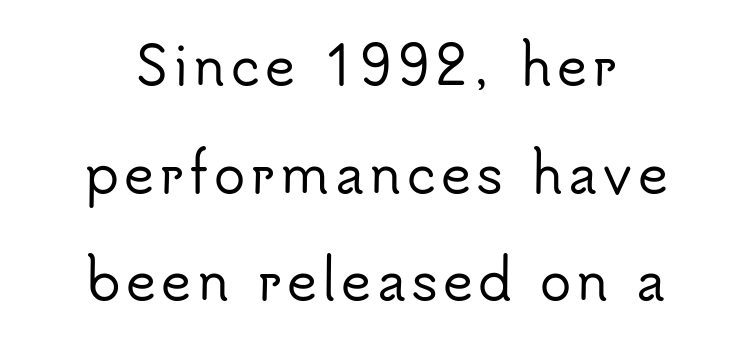
Q: Is the text italic (slanted)? A: No, it is upright.
Q: Is the typeface a serif or a sans-serif typeface? A: Sans-serif.
Q: Is the text underlined? A: No.
Q: How is the paragraph aligned? A: Centered.
Q: Is the spacing between lines tight, normal or loose? A: Loose.
Q: Width (condensed, normal, or wide)? A: Normal.
Q: Stroke contrast? A: Low.
Q: x-height? A: Small.
Q: Monospaced? A: No.
